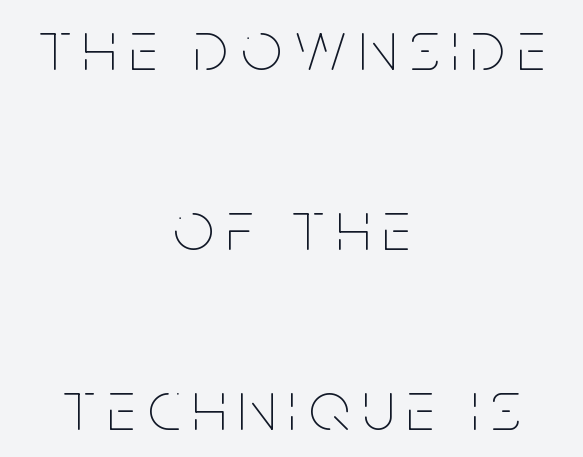
Q: Is the text bold? A: No.
Q: Is the text italic (slanted)? A: No, it is upright.
Q: Is the text underlined? A: No.
Q: How is the paragraph aligned? A: Centered.
Q: Is the spacing between lines tight, normal or loose? A: Loose.
Q: Width (condensed, normal, or wide)? A: Condensed.
Q: Stroke contrast? A: Low.
Q: x-height? A: Large.
Q: Monospaced? A: No.
